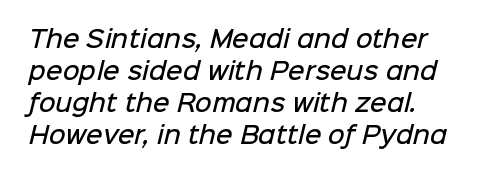
The image shows 23 px text type; set normal line spacing (1.39x), normal letter spacing, not underlined.
